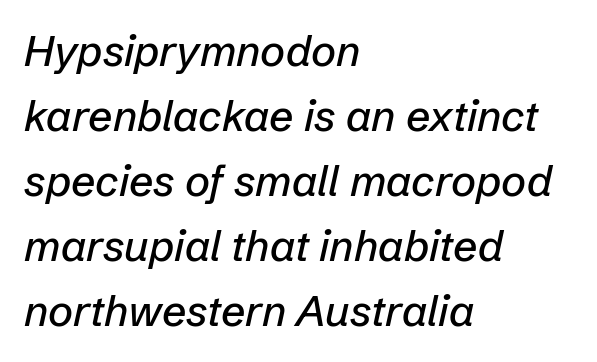
The image shows 43 px text type, italic (leaning right); set left-aligned, normal line spacing (1.51x), normal letter spacing, not underlined; low stroke contrast and a medium x-height.
